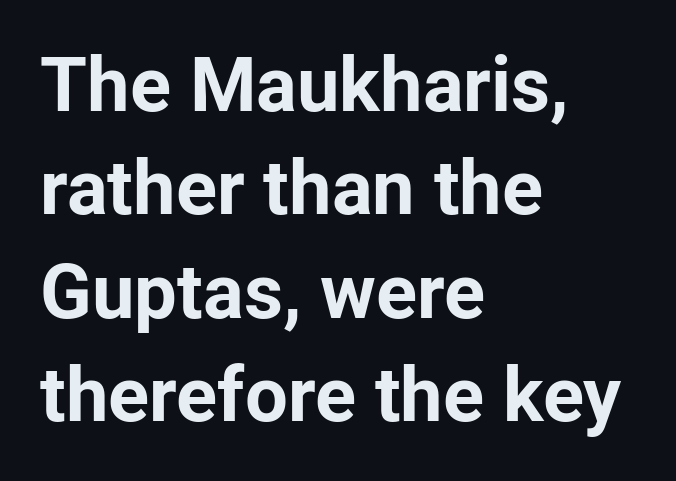
All the whitespace from short lines collects on the right. I'd describe the lettering as bold — thick and assertive. Do the characters align in a grid? No, the font is proportional. Ordinary non-slanted type is in use. Serifs: no, the terminals of the letterforms are clean. Students, observe: this is what conventionally led text looks like.
